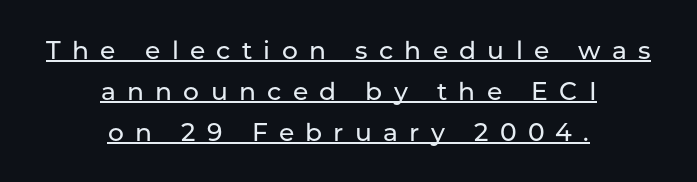
The rendering uses a moderate line-height, typical for paragraphs. If you drew a line through each stem, it would be perfectly vertical. The typesetter chose a symmetrical, centered arrangement here. Underline: present.
